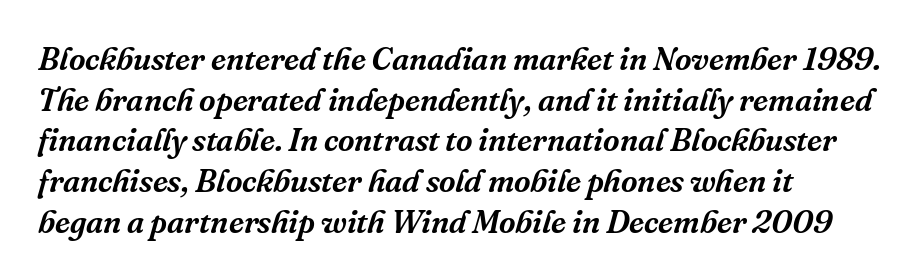
The image shows 32 px serif type, italic (leaning right); set left-aligned, normal line spacing (1.27x), normal letter spacing, not underlined; medium stroke contrast and a medium x-height.
